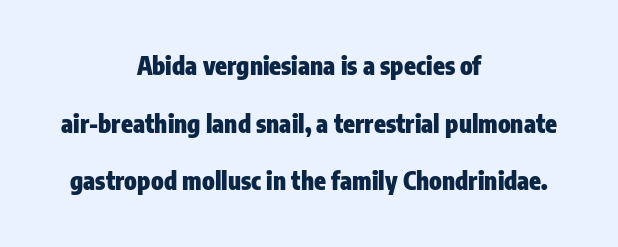
The image shows 24 px bold type, upright; set centered, loose line spacing (2.4x), normal letter spacing, not underlined.
